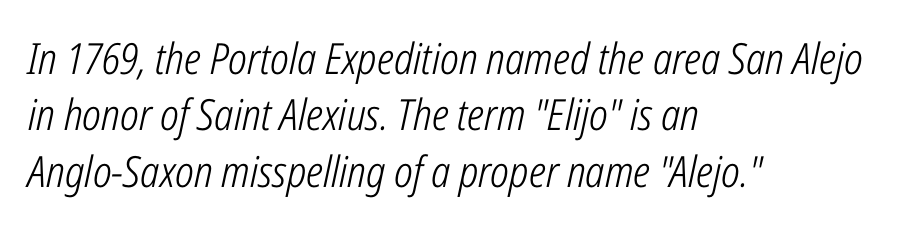
{"italic": "yes", "lean": "right", "slant_degrees": 12, "bold": "no", "weight": "light", "width": "condensed", "stroke_contrast": "low", "x_height": "medium", "monospaced": "no", "underline": "no", "align": "left", "line_spacing": "normal", "line_spacing_ratio": 1.31, "letter_spacing": "normal", "letter_spacing_em": 0.0, "glyph_px": 43}
